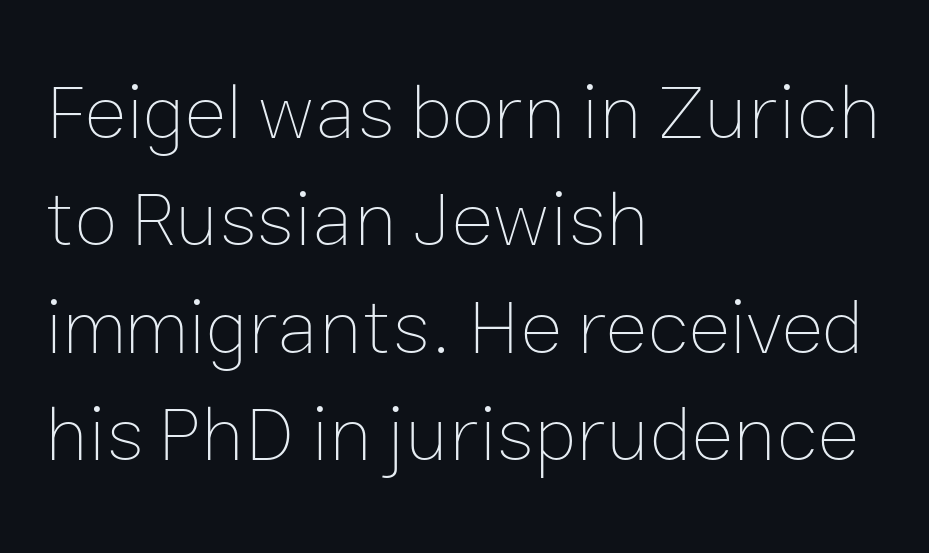
Q: Is the text bold? A: No.
Q: Is the text italic (slanted)? A: No, it is upright.
Q: Is the text underlined? A: No.
Q: How is the paragraph aligned? A: Left-aligned.
Q: Is the spacing between letters normal or unusually wide? A: Normal.
Q: Is the spacing between lines tight, normal or loose? A: Normal.
Q: Width (condensed, normal, or wide)? A: Normal.
Q: Stroke contrast? A: Low.
Q: x-height? A: Medium.
Q: Monospaced? A: No.
